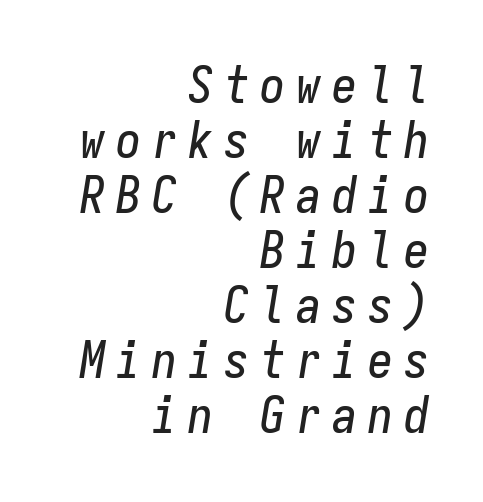
Q: Is the text italic (slanted)? A: Yes, it leans right by about 9 degrees.
Q: Is the text underlined? A: No.
Q: How is the paragraph aligned? A: Right-aligned.
Q: Is the spacing between letters normal or unusually wide? A: Unusually wide.
Q: Is the spacing between lines tight, normal or loose? A: Tight.
Q: Width (condensed, normal, or wide)? A: Condensed.
Q: Stroke contrast? A: Low.
Q: x-height? A: Medium.
Q: Monospaced? A: Yes.
